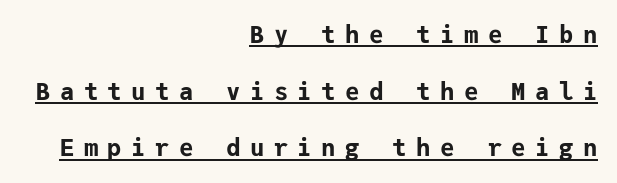
Q: Is the text bold? A: Yes.
Q: Is the text italic (slanted)? A: No, it is upright.
Q: Is the text underlined? A: Yes.
Q: How is the paragraph aligned? A: Right-aligned.
Q: Is the spacing between letters normal or unusually wide? A: Unusually wide.
Q: Is the spacing between lines tight, normal or loose? A: Loose.
